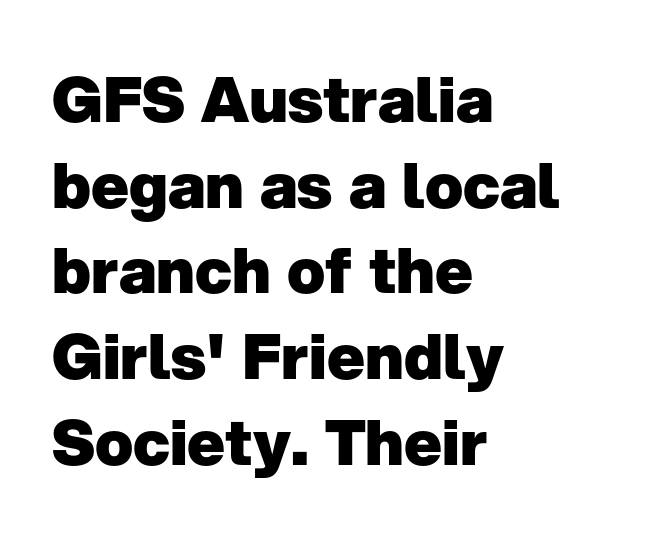
{"serif": "no", "italic": "no", "bold": "yes", "weight": "heavy", "width": "normal", "stroke_contrast": "low", "x_height": "medium", "monospaced": "no", "underline": "no", "align": "left", "line_spacing": "normal", "line_spacing_ratio": 1.36, "letter_spacing": "normal", "letter_spacing_em": 0.0, "glyph_px": 63}
